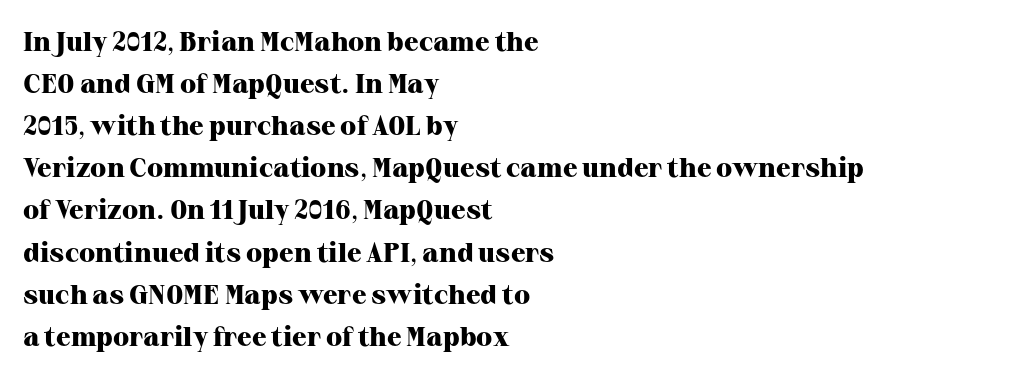
Nothing unusual about the tracking: characters are spaced as the font intends. Layout note: lines flush left. Does the lettering tilt? It doesn't — this is upright. The characters look thick and weighty, a clear bold. If you measured baseline to baseline, you'd find a middling distance. Underlining? Definitely not there.
